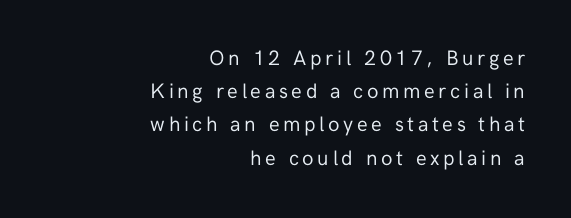
Q: Is the text bold? A: No.
Q: Is the text italic (slanted)? A: No, it is upright.
Q: Is the text underlined? A: No.
Q: How is the paragraph aligned? A: Right-aligned.
Q: Is the spacing between lines tight, normal or loose? A: Normal.
